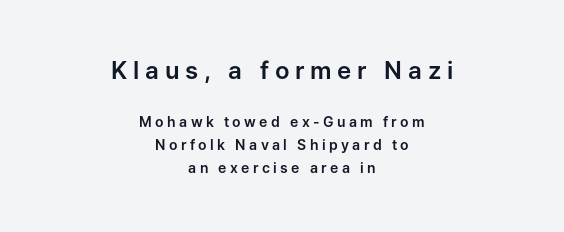
The image shows 24 px text type, upright; set centered, normal line spacing (1.63x), unusually wide letter spacing (+0.24 em), not underlined; the first (top) block is 1.71x larger.
